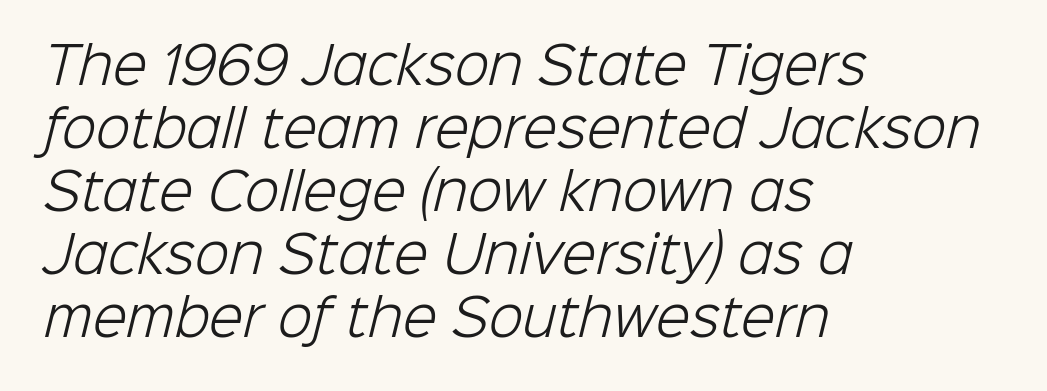
The passage shown is typed in a proportional face where columns would drift. The lines sit at an ordinary, default distance from one another. This is sans-serif lettering, the kind often seen on screens and signage. Each line starts at the same left margin while the right side varies. The letters look calm and open, with moderate or lighter stems. Words float on clear page, feet unadorned.
